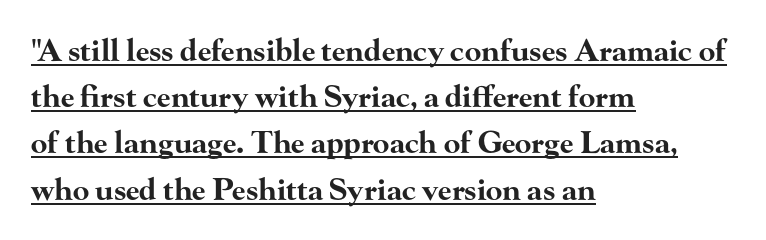
Plenty of ink on the page — the face is bold. The lines are quadded left. Note the varied advance widths — an 'i' is clearly narrower than an 'm'. Vertical spacing — default. Unlike italic type, these characters show no tilt at all. This sample uses plain, unmodified letter spacing.
